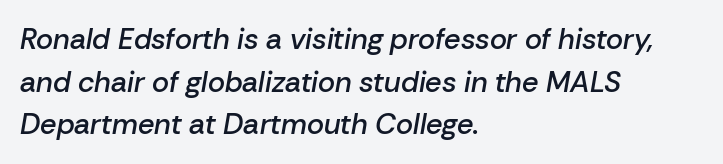
The face used here is proportionally spaced, like ordinary book or web type. The axis of the letterforms is tilted away from vertical. On the weight axis this lands at semibold, roughly 600. These lines stack with their left ends in a neat column. Does extra space separate the letters? No, they use regular spacing.
